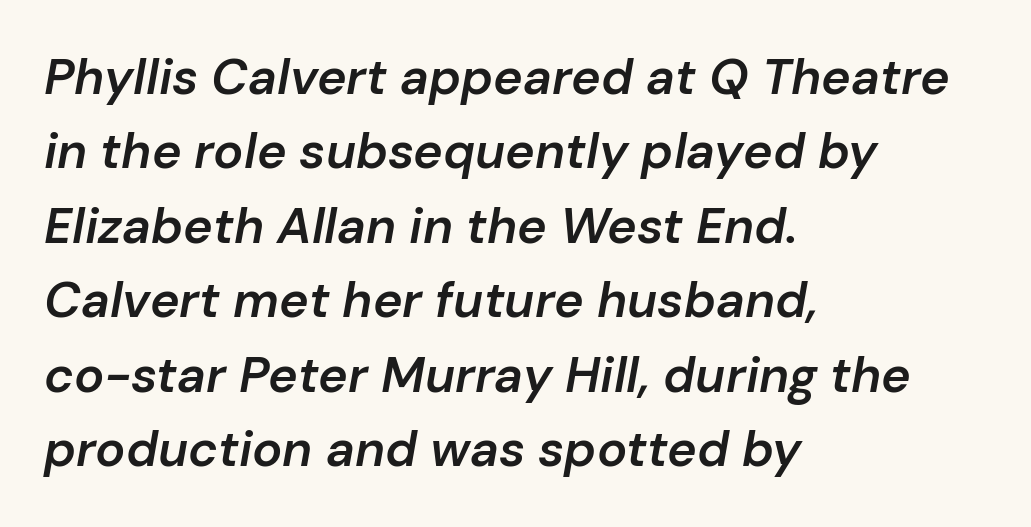
The image shows 50 px semibold type, italic (leaning right); set left-aligned, normal line spacing (1.49x), normal letter spacing, not underlined; low stroke contrast and a medium x-height.
